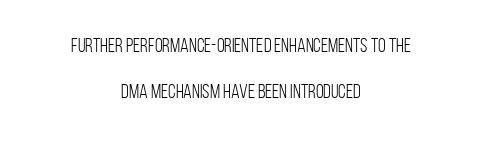
{"italic": "no", "bold": "no", "underline": "no", "align": "center", "line_spacing": "loose", "line_spacing_ratio": 2.32, "letter_spacing": "normal", "letter_spacing_em": 0.0, "glyph_px": 20}
